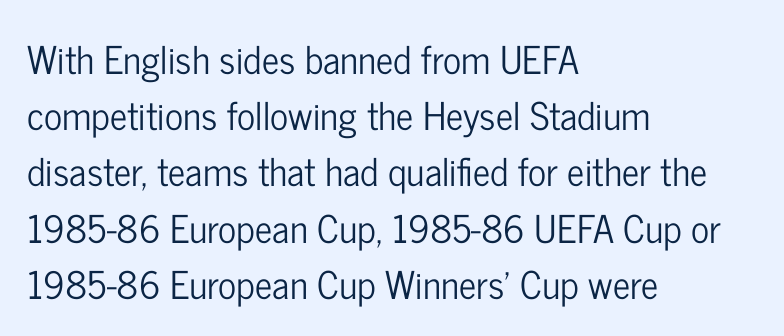
{"serif": "no", "italic": "no", "width": "condensed", "stroke_contrast": "low", "x_height": "medium", "monospaced": "no", "underline": "no", "align": "left", "line_spacing": "normal", "line_spacing_ratio": 1.48, "letter_spacing": "normal", "letter_spacing_em": 0.0, "glyph_px": 38}
